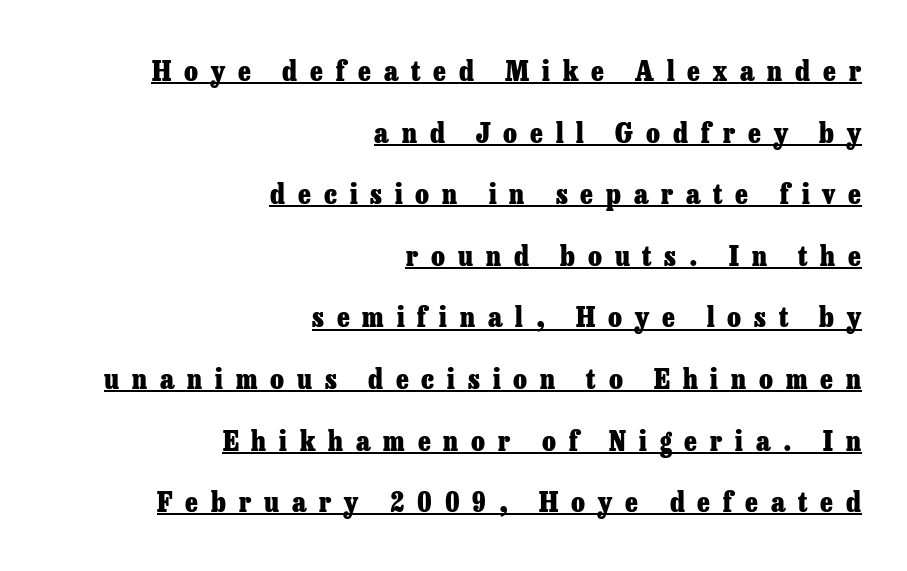
This sample is right-justified, so line beginnings fall wherever the words allow. This sample uses an upright cut, with every glyph sitting square on the baseline. Leading is clearly above the norm, producing a sparse column. Display-style spreading of the glyphs; the letterfit is very open. Is the type bold? Yes — the strokes are clearly thick and heavy. A rule runs beneath these lines of type.
